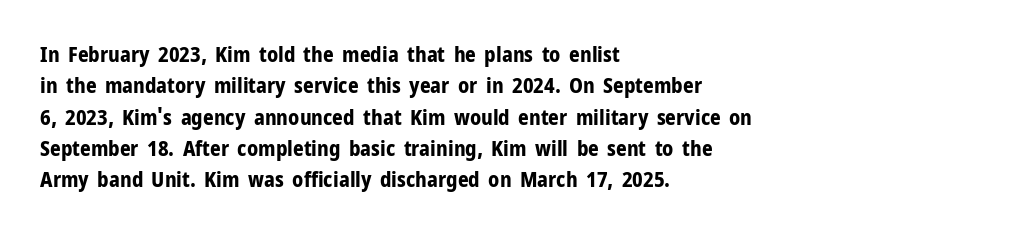
Q: Is the text bold? A: Yes.
Q: Is the text italic (slanted)? A: No, it is upright.
Q: Is the text underlined? A: No.
Q: How is the paragraph aligned? A: Left-aligned.
Q: Is the spacing between letters normal or unusually wide? A: Normal.
Q: Is the spacing between lines tight, normal or loose? A: Normal.
